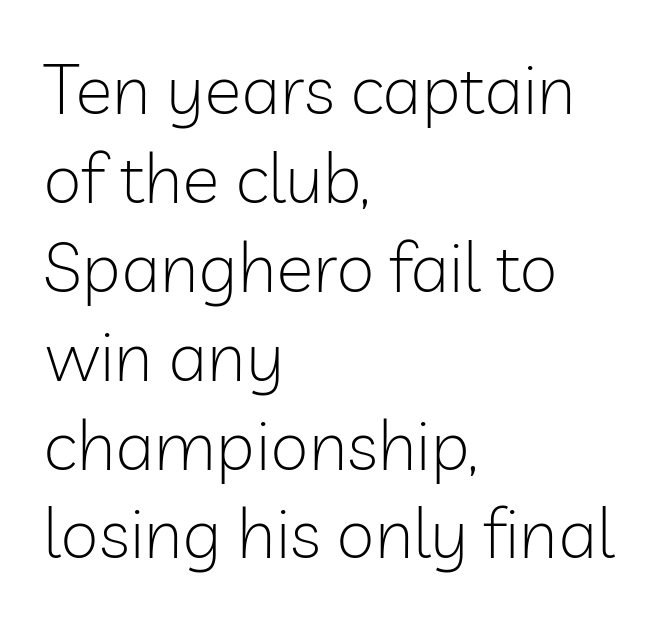
Q: Is the text bold? A: No.
Q: Is the text italic (slanted)? A: No, it is upright.
Q: Is the typeface a serif or a sans-serif typeface? A: Sans-serif.
Q: Is the text underlined? A: No.
Q: How is the paragraph aligned? A: Left-aligned.
Q: Is the spacing between letters normal or unusually wide? A: Normal.
Q: Is the spacing between lines tight, normal or loose? A: Normal.
Q: Width (condensed, normal, or wide)? A: Normal.
Q: Stroke contrast? A: Low.
Q: x-height? A: Medium.
Q: Monospaced? A: No.
